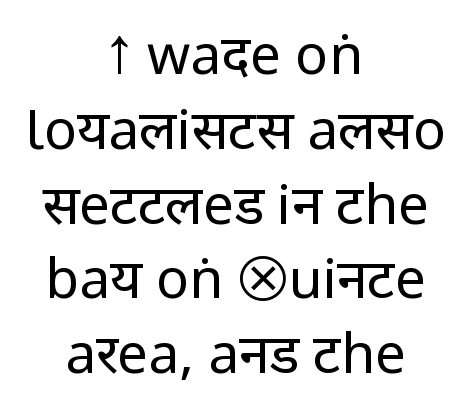
The strokes carry an ordinary text weight at most. Characters remain perfectly vertical along every line. To sum up the face: it is a sans, with no serifs. Underlining? Definitely not there. Baseline-to-baseline distance is the conventional proportion of letter height.
